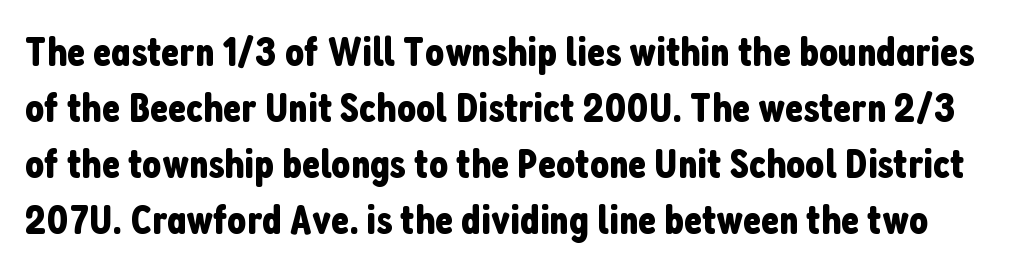
{"serif": "no", "italic": "no", "width": "condensed", "stroke_contrast": "low", "x_height": "medium", "monospaced": "no", "underline": "no", "line_spacing": "normal", "line_spacing_ratio": 1.33, "letter_spacing": "normal", "letter_spacing_em": 0.0, "glyph_px": 42}
